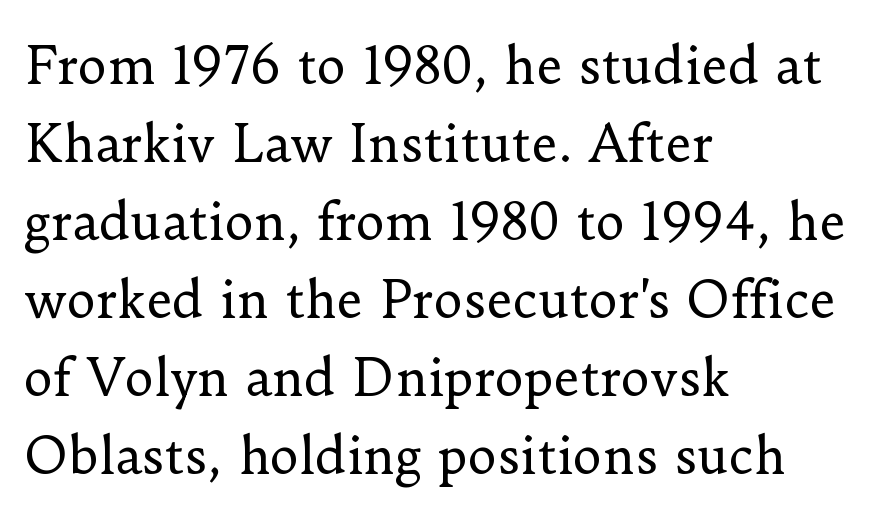
The image shows 50 px regular-weight serif type, upright; set left-aligned, normal line spacing (1.56x), normal letter spacing, not underlined; low stroke contrast and a small x-height.
